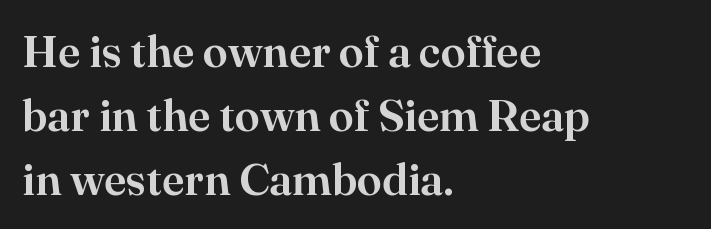
The image shows 45 px serif type, upright; set left-aligned, normal line spacing (1.42x), normal letter spacing, not underlined; high stroke contrast and a small x-height.
